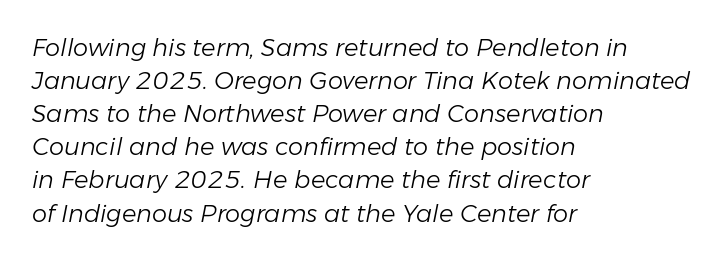
No chunkiness to these letters — they're not bold. Descender tails drop into unmarked territory. Observe the ordinary spacing: letters are neighbours, not strangers. Is there much room between lines? A standard amount, neither cramped nor airy. Compared with a centered layout, this one pins lines to the left instead.
